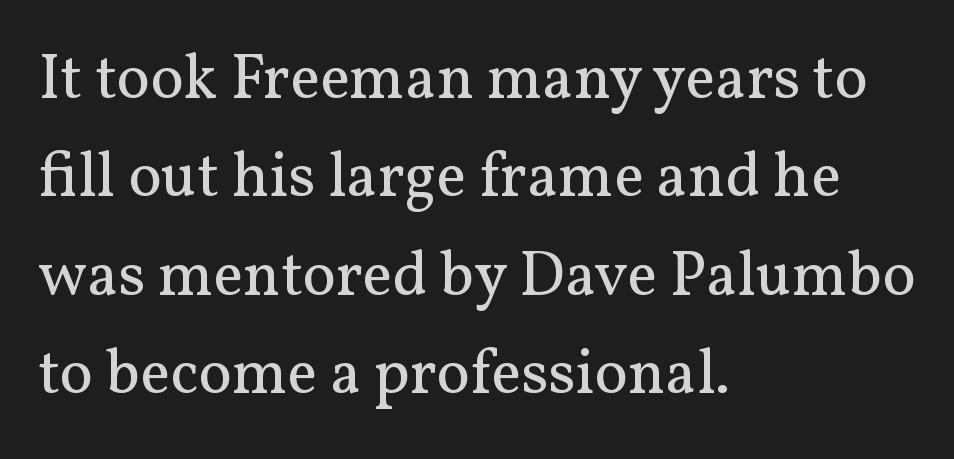
Q: Is the text bold? A: No.
Q: Is the text italic (slanted)? A: No, it is upright.
Q: Is the typeface a serif or a sans-serif typeface? A: Serif.
Q: Is the text underlined? A: No.
Q: How is the paragraph aligned? A: Left-aligned.
Q: Is the spacing between letters normal or unusually wide? A: Normal.
Q: Is the spacing between lines tight, normal or loose? A: Normal.
Q: Width (condensed, normal, or wide)? A: Normal.
Q: Stroke contrast? A: Medium.
Q: x-height? A: Medium.
Q: Monospaced? A: No.
